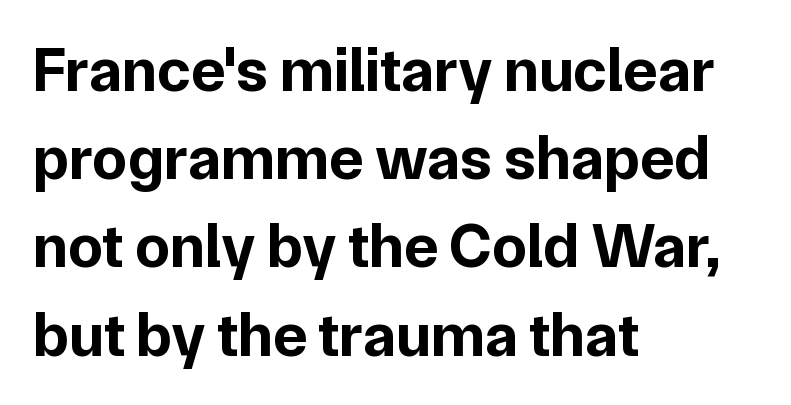
{"serif": "no", "italic": "no", "bold": "yes", "weight": "bold", "width": "normal", "stroke_contrast": "low", "x_height": "medium", "monospaced": "no", "underline": "no", "align": "left", "line_spacing": "normal", "line_spacing_ratio": 1.4, "letter_spacing": "normal", "letter_spacing_em": 0.0, "glyph_px": 63}
